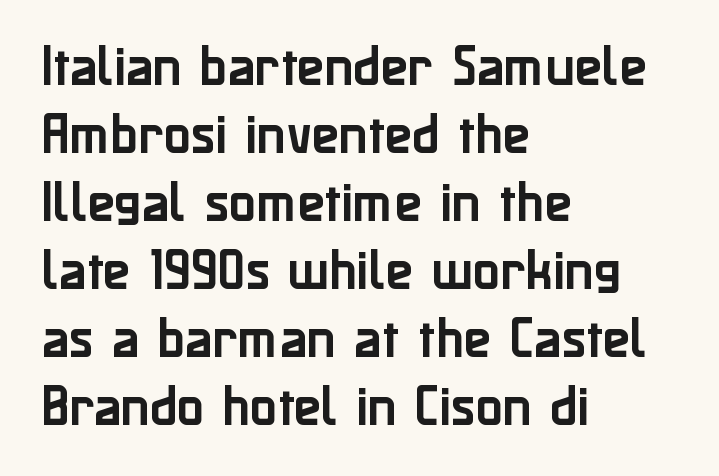
Horizontally, the lines are justified to the leading edge only. Words float on clear page, feet unadorned. You could not count columns in this text — the font is proportionally spaced. The lettering holds an erect, upright posture throughout.
